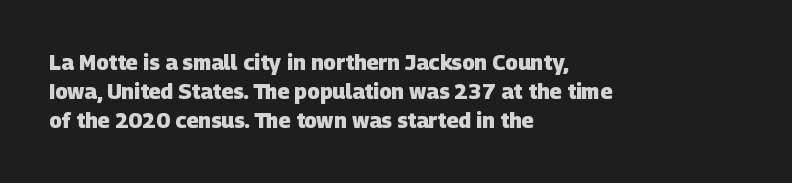
Q: Is the text bold? A: Yes.
Q: Is the text underlined? A: No.
Q: How is the paragraph aligned? A: Left-aligned.
Q: Is the spacing between letters normal or unusually wide? A: Normal.
Q: Is the spacing between lines tight, normal or loose? A: Normal.
